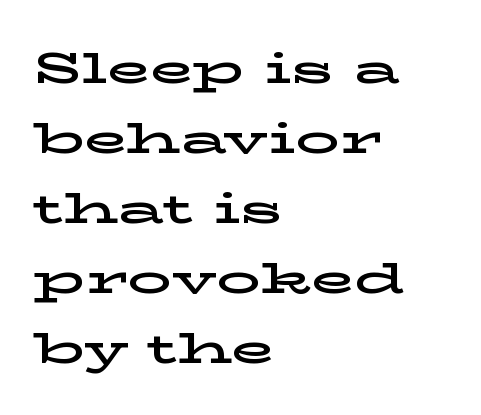
Q: Is the text italic (slanted)? A: No, it is upright.
Q: Is the typeface a serif or a sans-serif typeface? A: Serif.
Q: Is the text underlined? A: No.
Q: How is the paragraph aligned? A: Left-aligned.
Q: Is the spacing between letters normal or unusually wide? A: Normal.
Q: Is the spacing between lines tight, normal or loose? A: Normal.
Q: Width (condensed, normal, or wide)? A: Wide.
Q: Stroke contrast? A: Low.
Q: x-height? A: Medium.
Q: Monospaced? A: No.
